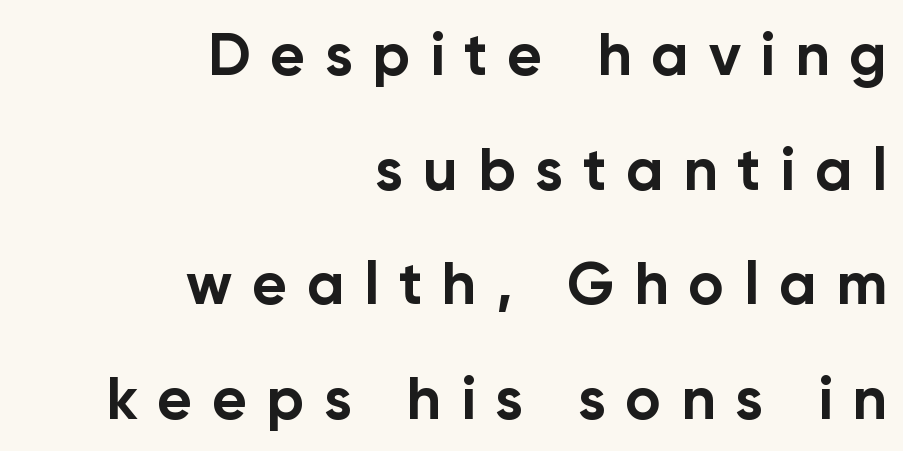
Q: Is the text bold? A: Yes.
Q: Is the text italic (slanted)? A: No, it is upright.
Q: Is the typeface a serif or a sans-serif typeface? A: Sans-serif.
Q: Is the text underlined? A: No.
Q: How is the paragraph aligned? A: Right-aligned.
Q: Is the spacing between letters normal or unusually wide? A: Unusually wide.
Q: Is the spacing between lines tight, normal or loose? A: Loose.
Q: Width (condensed, normal, or wide)? A: Normal.
Q: Stroke contrast? A: Low.
Q: x-height? A: Medium.
Q: Monospaced? A: No.
